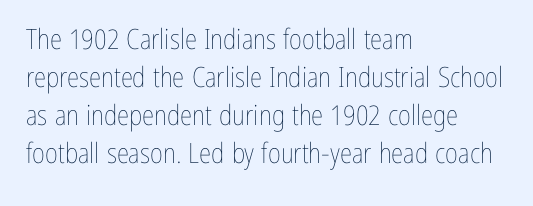
Q: Is the text bold? A: No.
Q: Is the text italic (slanted)? A: No, it is upright.
Q: Is the text underlined? A: No.
Q: How is the paragraph aligned? A: Left-aligned.
Q: Is the spacing between letters normal or unusually wide? A: Normal.
Q: Is the spacing between lines tight, normal or loose? A: Normal.
Q: Width (condensed, normal, or wide)? A: Condensed.
Q: Stroke contrast? A: Low.
Q: x-height? A: Medium.
Q: Monospaced? A: No.
